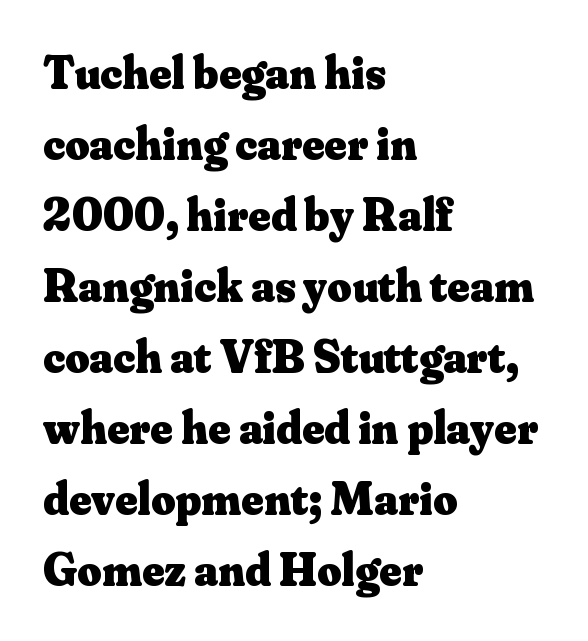
Does the leading feel generous? No, just average. Posture: straight, roman, zero tilt. These lines are rendered in a variable-pitch font. Honestly, there is no underline to notice here at all.
